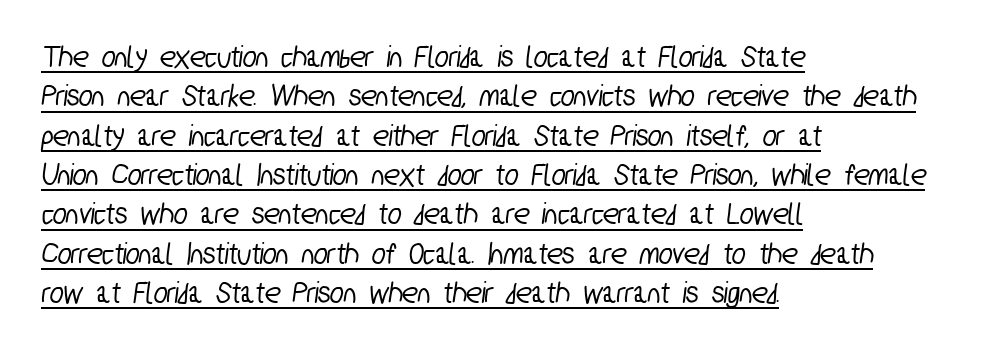
{"serif": "no", "width": "condensed", "stroke_contrast": "low", "x_height": "medium", "monospaced": "no", "underline": "yes", "align": "left", "line_spacing_ratio": 1.23, "letter_spacing": "normal", "letter_spacing_em": 0.0, "glyph_px": 32}
